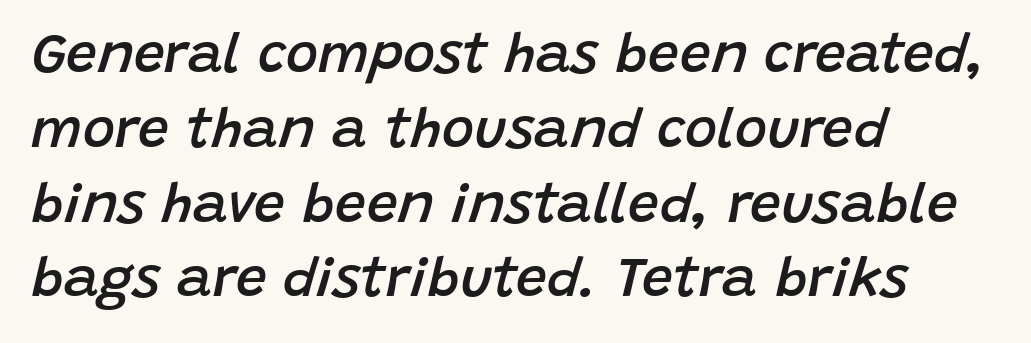
Q: Is the text bold? A: Semi-bold.
Q: Is the text italic (slanted)? A: Yes, it leans right by about 15 degrees.
Q: Is the text underlined? A: No.
Q: How is the paragraph aligned? A: Left-aligned.
Q: Is the spacing between letters normal or unusually wide? A: Normal.
Q: Is the spacing between lines tight, normal or loose? A: Normal.
Q: Width (condensed, normal, or wide)? A: Normal.
Q: Stroke contrast? A: Low.
Q: x-height? A: Large.
Q: Monospaced? A: No.
